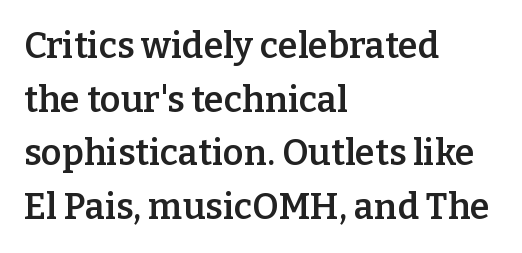
The image shows 36 px semibold serif type, upright; set left-aligned, normal line spacing (1.49x), normal letter spacing, not underlined; low stroke contrast and a medium x-height.
